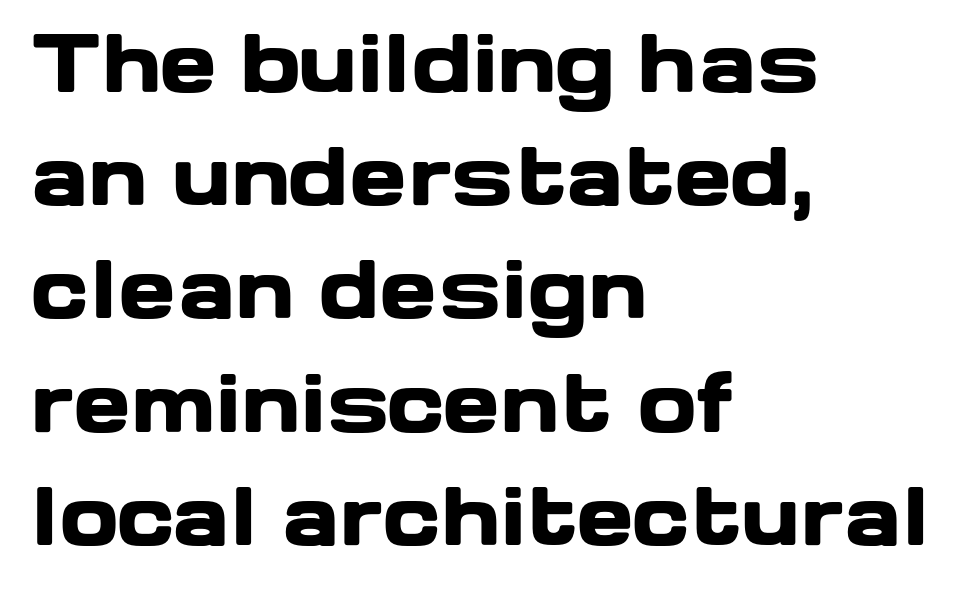
Q: Is the text bold? A: Yes.
Q: Is the text italic (slanted)? A: No, it is upright.
Q: Is the typeface a serif or a sans-serif typeface? A: Sans-serif.
Q: Is the text underlined? A: No.
Q: How is the paragraph aligned? A: Left-aligned.
Q: Is the spacing between letters normal or unusually wide? A: Normal.
Q: Is the spacing between lines tight, normal or loose? A: Normal.
Q: Width (condensed, normal, or wide)? A: Wide.
Q: Stroke contrast? A: Low.
Q: x-height? A: Medium.
Q: Monospaced? A: No.
